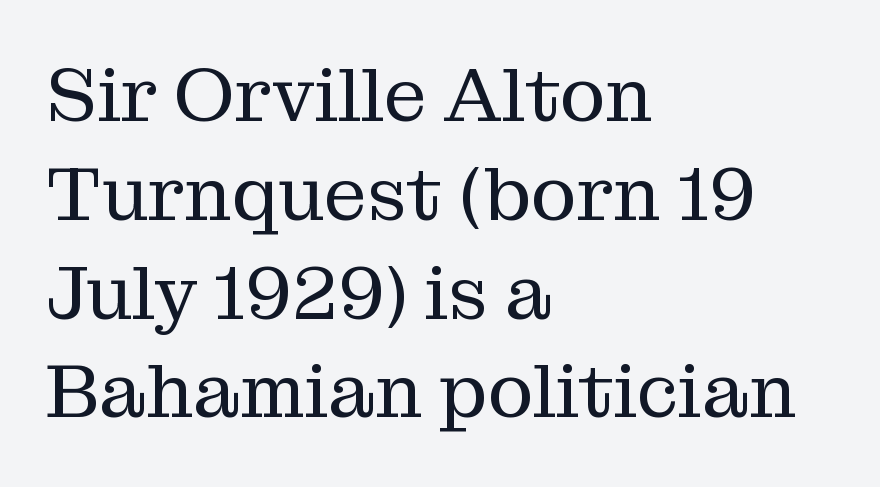
The image shows 76 px regular-weight serif type, upright; set left-aligned, normal line spacing (1.3x), normal letter spacing, not underlined; medium stroke contrast and a medium x-height.
